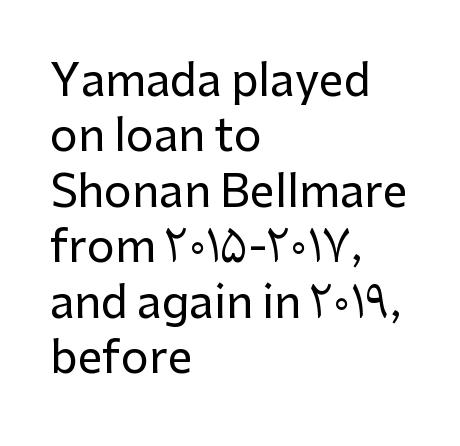
If you drew a line through each stem, it would be perfectly vertical. You can tell from the bare stems that sans-serif type was used. The rendering uses natural spacing where letterforms have individual widths. Caption: standard tracking, unaltered. Short and long lines alike share a common starting point at left. Quick note: underline off.
